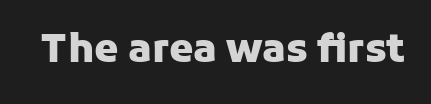
You could not count columns in this text — the font is proportionally spaced. A dark, heavy texture on the line: the type is bold. The space directly below the letters is spotless. Inter-character spacing is left at the font's built-in metrics. These lines are composed in type without serifs.
